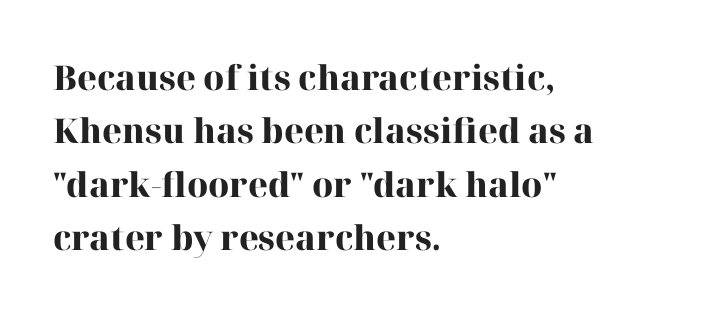
Q: Is the text bold? A: Yes.
Q: Is the text italic (slanted)? A: No, it is upright.
Q: Is the typeface a serif or a sans-serif typeface? A: Serif.
Q: Is the text underlined? A: No.
Q: How is the paragraph aligned? A: Left-aligned.
Q: Is the spacing between letters normal or unusually wide? A: Normal.
Q: Is the spacing between lines tight, normal or loose? A: Normal.
Q: Width (condensed, normal, or wide)? A: Normal.
Q: Stroke contrast? A: High.
Q: x-height? A: Medium.
Q: Monospaced? A: No.
